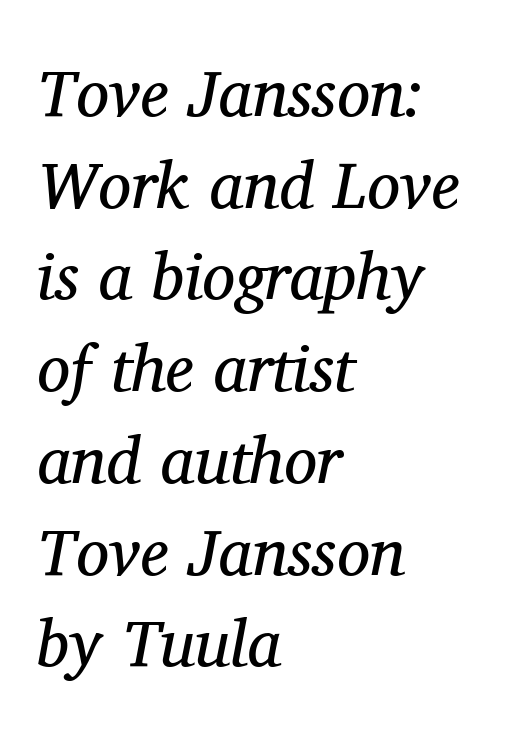
The image shows 66 px regular-weight serif type, italic (leaning right); set left-aligned, normal line spacing (1.39x), normal letter spacing, not underlined; medium stroke contrast and a medium x-height.
